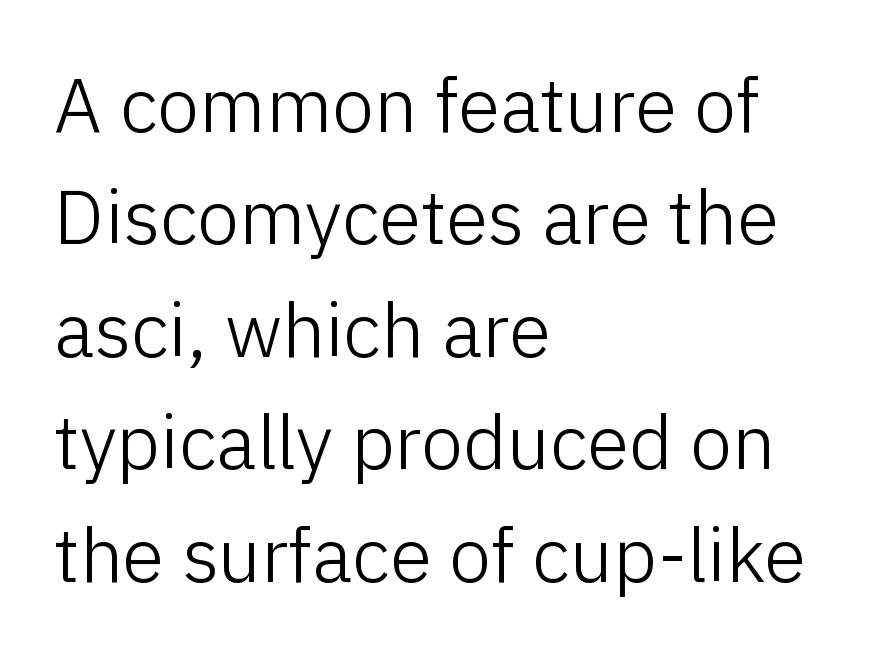
The image shows 76 px light sans-serif type, upright; set left-aligned, normal line spacing (1.48x), normal letter spacing, not underlined; low stroke contrast and a medium x-height.
